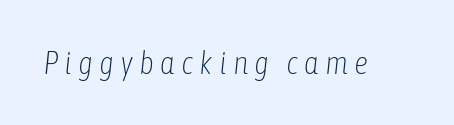
The image shows 32 px light, condensed type, italic (leaning right); set not underlined; low stroke contrast and a medium x-height.
